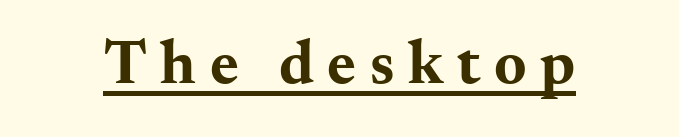
Q: Is the text bold? A: Yes.
Q: Is the text italic (slanted)? A: No, it is upright.
Q: Is the typeface a serif or a sans-serif typeface? A: Serif.
Q: Is the text underlined? A: Yes.
Q: Is the spacing between letters normal or unusually wide? A: Unusually wide.
Q: Width (condensed, normal, or wide)? A: Wide.
Q: Stroke contrast? A: Medium.
Q: x-height? A: Small.
Q: Monospaced? A: No.
